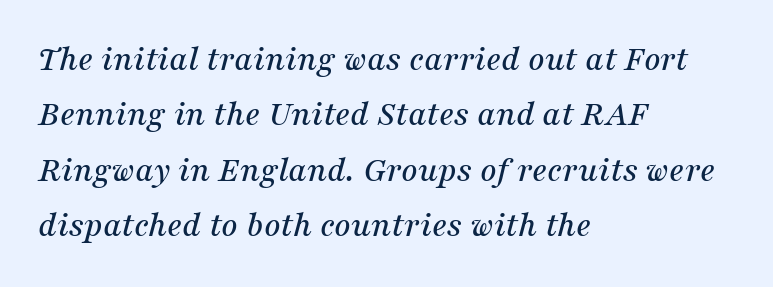
The image shows 36 px serif type, italic (leaning right); set left-aligned, normal line spacing (1.54x), normal letter spacing, not underlined; medium stroke contrast and a medium x-height.
